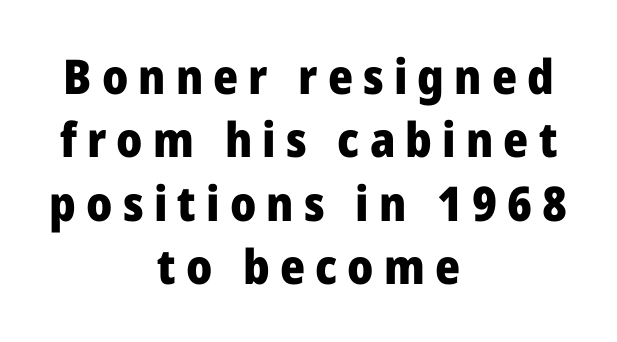
This is sans-serif lettering, the kind often seen on screens and signage. A typesetter would call this leading conventional body-copy spacing. The sample has been set heavy, in full bold. The passage shown is typed in a proportional face where columns would drift. Centered paragraph, ragged on both sides. A clean baseline with only descenders dipping below it.
